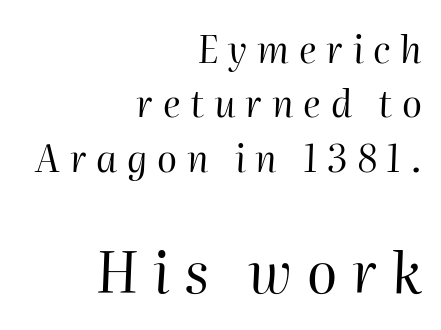
Q: Is the text bold? A: No.
Q: Is the text italic (slanted)? A: Yes, it leans right by about 2 degrees.
Q: Is the text underlined? A: No.
Q: How is the paragraph aligned? A: Right-aligned.
Q: Is the spacing between letters normal or unusually wide? A: Unusually wide.
Q: Is the spacing between lines tight, normal or loose? A: Normal.
Q: Which block of text is set in a larger size, the first (top) or the second (bottom)? A: The second (bottom) one.
Q: Width (condensed, normal, or wide)? A: Normal.
Q: Stroke contrast? A: High.
Q: x-height? A: Medium.
Q: Monospaced? A: No.
